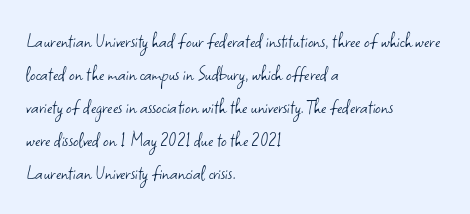
{"bold": "no", "underline": "no", "align": "left", "line_spacing": "normal", "line_spacing_ratio": 1.5, "letter_spacing": "normal", "letter_spacing_em": 0.0, "glyph_px": 22}
